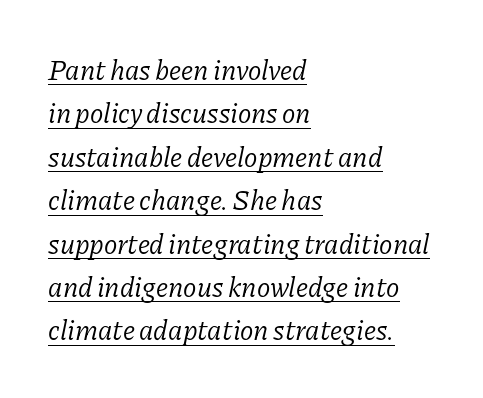
The image shows 28 px light serif type, italic (leaning right); set left-aligned, normal line spacing (1.55x), normal letter spacing, underlined; low stroke contrast and a medium x-height.
